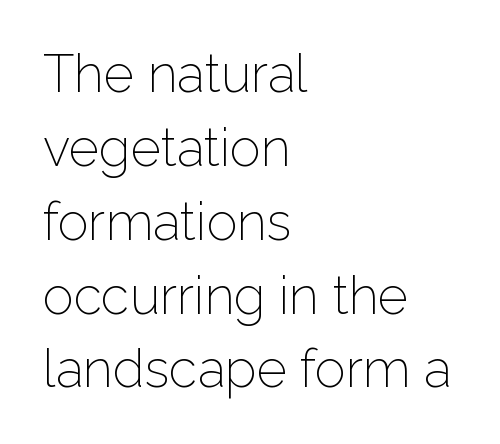
{"serif": "no", "italic": "no", "bold": "no", "weight": "light", "width": "normal", "stroke_contrast": "low", "x_height": "medium", "monospaced": "no", "underline": "no", "align": "left", "line_spacing": "normal", "line_spacing_ratio": 1.42, "letter_spacing": "normal", "letter_spacing_em": 0.0, "glyph_px": 52}
